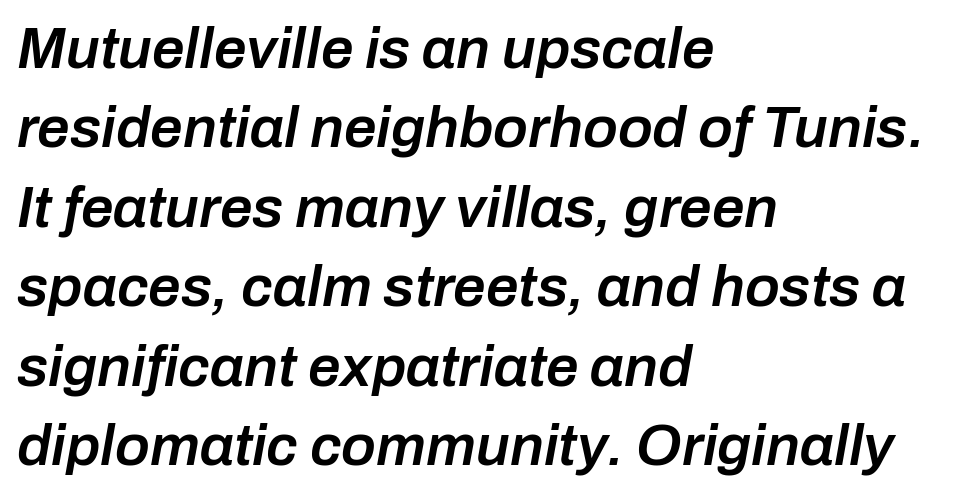
{"italic": "yes", "lean": "right", "slant_degrees": 10, "bold": "semi", "weight": "semibold", "width": "normal", "stroke_contrast": "low", "x_height": "medium", "monospaced": "no", "underline": "no", "align": "left", "line_spacing": "normal", "line_spacing_ratio": 1.37, "letter_spacing": "normal", "letter_spacing_em": 0.0, "glyph_px": 58}
